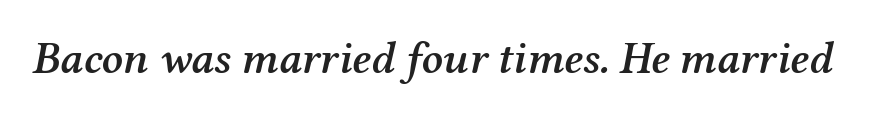
The image shows 45 px semibold serif type, italic (leaning right); set normal letter spacing, not underlined; medium stroke contrast and a medium x-height.
